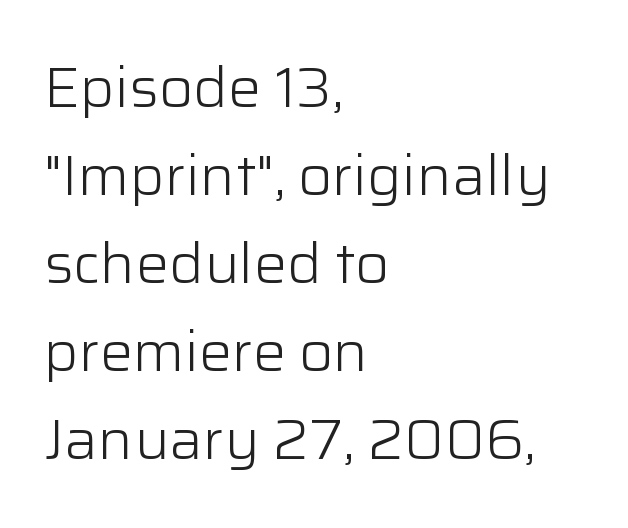
Q: Is the text bold? A: No.
Q: Is the text italic (slanted)? A: No, it is upright.
Q: Is the typeface a serif or a sans-serif typeface? A: Sans-serif.
Q: Is the text underlined? A: No.
Q: How is the paragraph aligned? A: Left-aligned.
Q: Is the spacing between letters normal or unusually wide? A: Normal.
Q: Is the spacing between lines tight, normal or loose? A: Normal.
Q: Width (condensed, normal, or wide)? A: Normal.
Q: Stroke contrast? A: Low.
Q: x-height? A: Medium.
Q: Monospaced? A: No.
